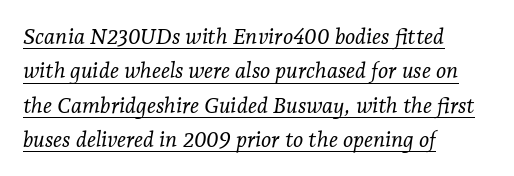
{"italic": "yes", "lean": "right", "slant_degrees": 7, "bold": "no", "underline": "yes", "align": "left", "line_spacing": "normal", "line_spacing_ratio": 1.56, "letter_spacing": "normal", "letter_spacing_em": 0.0, "glyph_px": 22}
